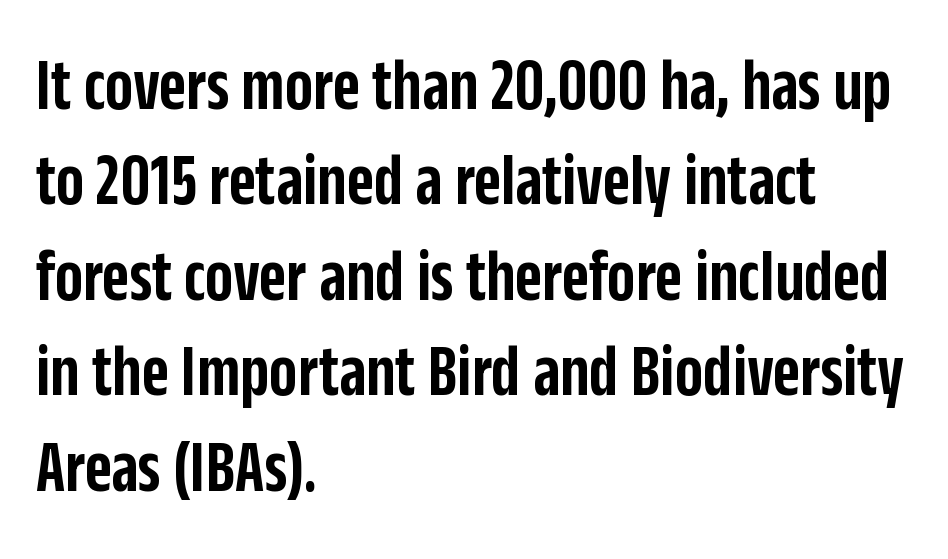
Baseline-to-baseline distance is the conventional proportion of letter height. The sample has been set in demibold, a notch under bold. Vertical strokes here are truly vertical. In terms of letterform style, serifs are entirely absent. Characters follow at the spacing the type designer built in.
